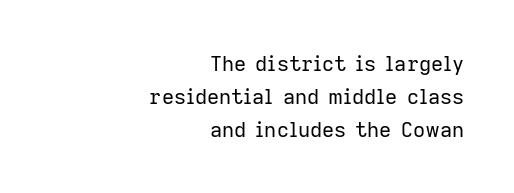
If you drew a line through each stem, it would be perfectly vertical. Notice how the passage keeps a crisp vertical edge on the right only. Line spacing here is normal. Stroke mass is kept to a normal reading level or below. Each row of text sits above clean, open space. Letter spacing: default.
